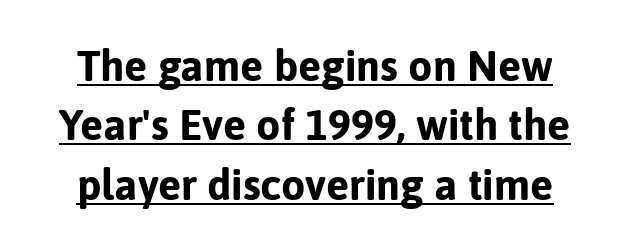
Q: Is the text bold? A: Yes.
Q: Is the text italic (slanted)? A: No, it is upright.
Q: Is the typeface a serif or a sans-serif typeface? A: Sans-serif.
Q: Is the text underlined? A: Yes.
Q: Is the spacing between letters normal or unusually wide? A: Normal.
Q: Is the spacing between lines tight, normal or loose? A: Normal.
Q: Width (condensed, normal, or wide)? A: Normal.
Q: Stroke contrast? A: Low.
Q: x-height? A: Medium.
Q: Monospaced? A: No.
